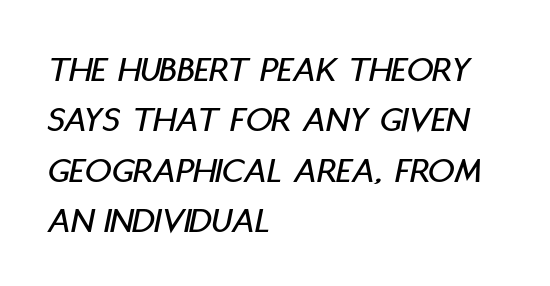
Regular leading. Underlining? Definitely not there. You could not count columns in this text — the font is proportionally spaced. Honestly, the letter spacing is just normal — you wouldn't notice it. The lettering tilts uniformly, giving the passage an italic look.
